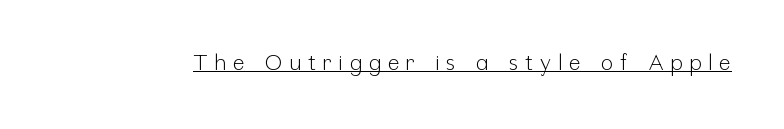
The image shows 22 px text type, upright; set unusually wide letter spacing (+0.32 em), underlined.
